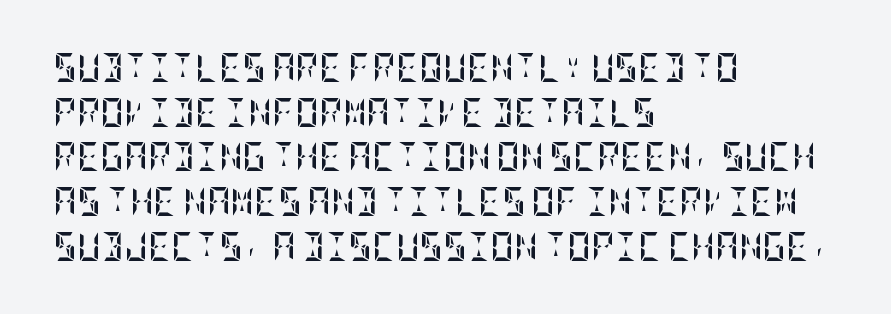
{"italic": "no", "bold": "yes", "weight": "semibold", "width": "condensed", "stroke_contrast": "low", "x_height": "large", "underline": "no", "align": "left", "line_spacing": "normal", "line_spacing_ratio": 1.54, "letter_spacing": "normal", "letter_spacing_em": 0.0, "glyph_px": 29}
